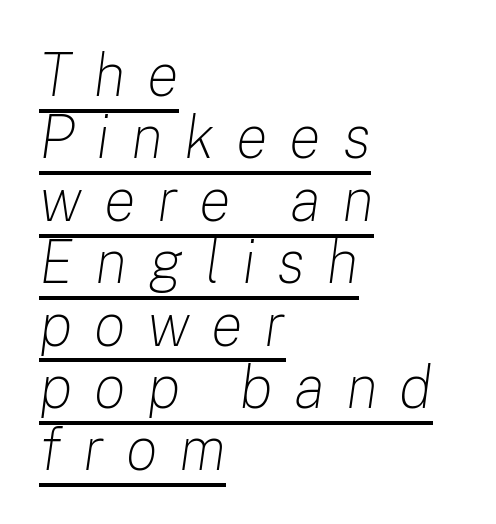
Looks like someone drew a line under every word here. Does extra space separate the letters? Yes, quite a lot of it. A light-to-regular cut is what we see here. Tall strokes in this sample are angled rather than plumb. Each letter keeps its own natural width here, so spacing adapts to shape.
